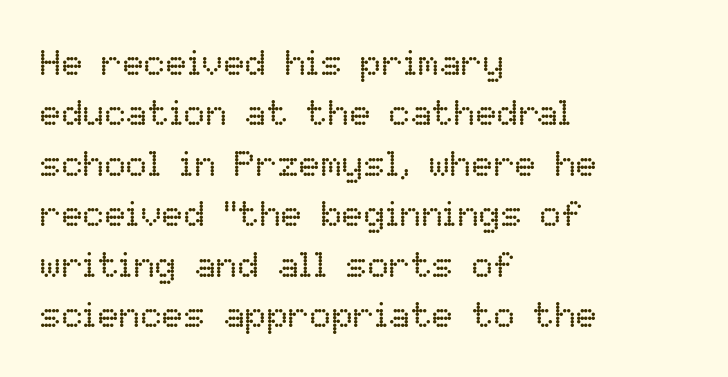
The image shows 36 px regular-weight type, upright; set left-aligned, normal line spacing (1.4x), normal letter spacing, not underlined; low stroke contrast and a medium x-height.
